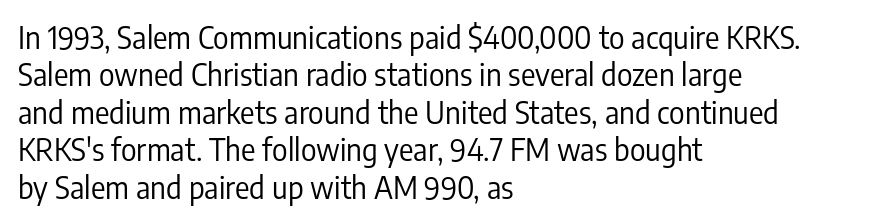
Q: Is the text bold? A: No.
Q: Is the text italic (slanted)? A: No, it is upright.
Q: Is the typeface a serif or a sans-serif typeface? A: Sans-serif.
Q: Is the text underlined? A: No.
Q: How is the paragraph aligned? A: Left-aligned.
Q: Is the spacing between letters normal or unusually wide? A: Normal.
Q: Is the spacing between lines tight, normal or loose? A: Normal.
Q: Width (condensed, normal, or wide)? A: Condensed.
Q: Stroke contrast? A: Low.
Q: x-height? A: Medium.
Q: Monospaced? A: No.
